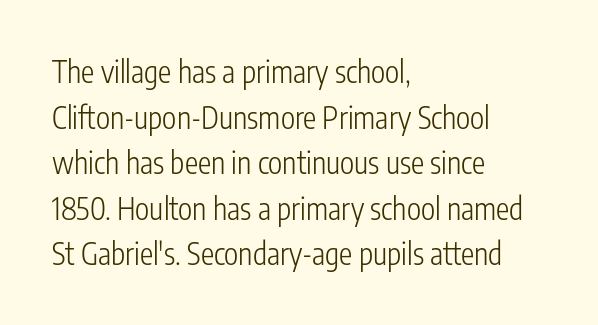
{"serif": "no", "italic": "no", "bold": "no", "weight": "light", "width": "condensed", "stroke_contrast": "low", "x_height": "medium", "monospaced": "no", "underline": "no", "align": "left", "line_spacing": "normal", "line_spacing_ratio": 1.52, "letter_spacing": "normal", "letter_spacing_em": 0.0, "glyph_px": 30}
